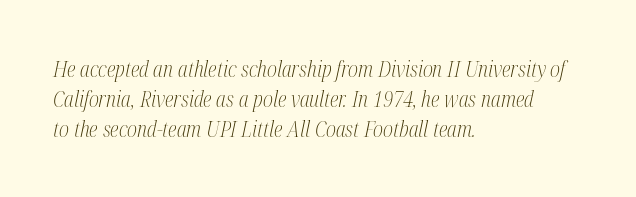
Teacher's note: observe the even left margin — that is flush-left alignment. It's the slanting kind of type. A normal amount of white space separates one row of letters from the next. The rendering keeps characters at their native spacing.
